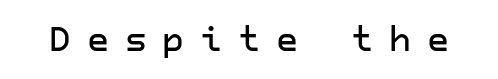
Q: Is the text italic (slanted)? A: No, it is upright.
Q: Is the typeface a serif or a sans-serif typeface? A: Sans-serif.
Q: Is the text underlined? A: No.
Q: Is the spacing between letters normal or unusually wide? A: Unusually wide.
Q: Width (condensed, normal, or wide)? A: Normal.
Q: Stroke contrast? A: Low.
Q: x-height? A: Medium.
